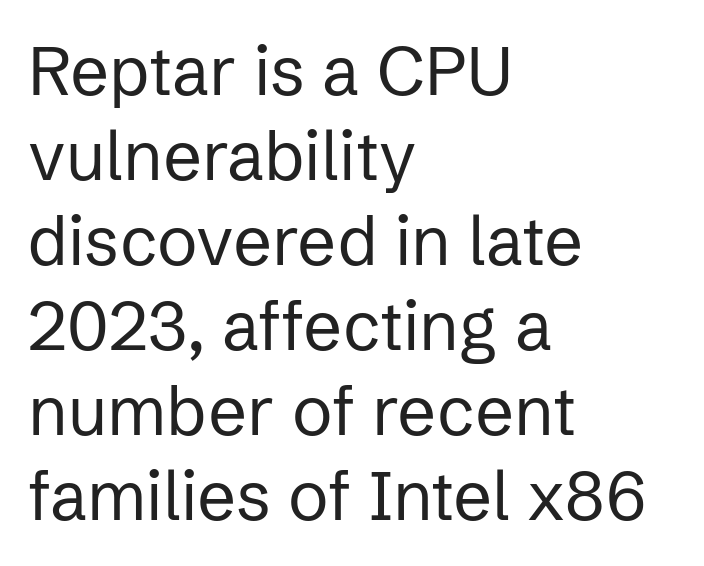
The image shows 68 px regular-weight sans-serif type, upright; set left-aligned, normal line spacing (1.25x), normal letter spacing, not underlined; low stroke contrast and a medium x-height.
